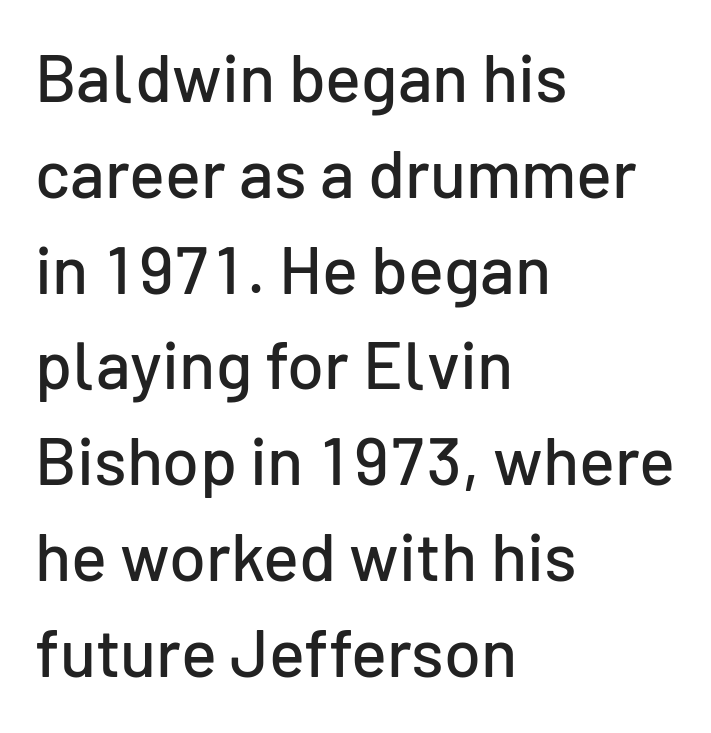
Q: Is the text italic (slanted)? A: No, it is upright.
Q: Is the typeface a serif or a sans-serif typeface? A: Sans-serif.
Q: Is the text underlined? A: No.
Q: How is the paragraph aligned? A: Left-aligned.
Q: Is the spacing between letters normal or unusually wide? A: Normal.
Q: Is the spacing between lines tight, normal or loose? A: Normal.
Q: Width (condensed, normal, or wide)? A: Normal.
Q: Stroke contrast? A: Low.
Q: x-height? A: Medium.
Q: Monospaced? A: No.
